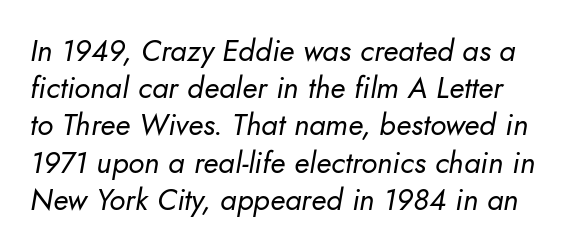
{"italic": "yes", "lean": "right", "slant_degrees": 10, "bold": "no", "weight": "regular", "width": "normal", "stroke_contrast": "low", "x_height": "small", "monospaced": "no", "underline": "no", "line_spacing_ratio": 1.24, "letter_spacing": "normal", "letter_spacing_em": 0.0, "glyph_px": 30}
